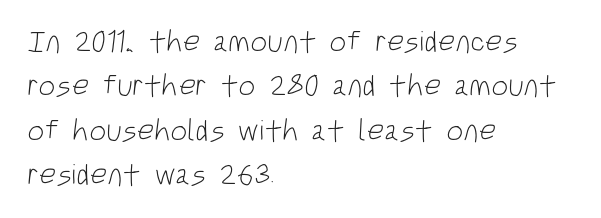
The rendering uses natural spacing where letterforms have individual widths. Decoration check: the copy has no underline. No feet cap the strokes, marking this as sans-serif type. Stem width sits at or under what a default text font uses.
